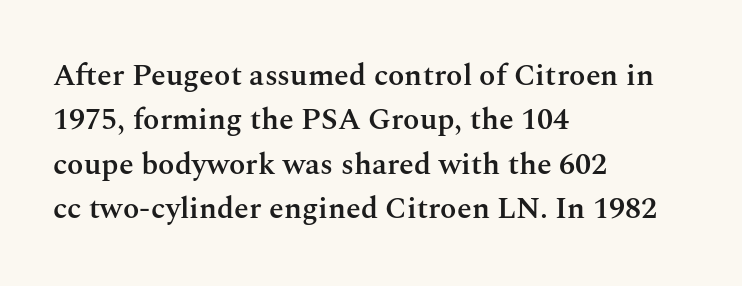
Inter-character spacing is left at the font's built-in metrics. This block has exactly the height ordinary leading produces. Firm but not heavy-handed strokes: this text is semibold. It's the straight-up-and-down kind of type.
